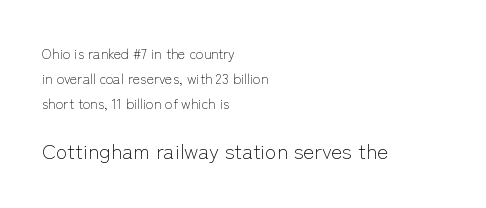
Q: Is the text bold? A: No.
Q: Is the text italic (slanted)? A: No, it is upright.
Q: Is the text underlined? A: No.
Q: How is the paragraph aligned? A: Left-aligned.
Q: Is the spacing between letters normal or unusually wide? A: Normal.
Q: Which block of text is set in a larger size, the first (top) or the second (bottom)? A: The second (bottom) one.
